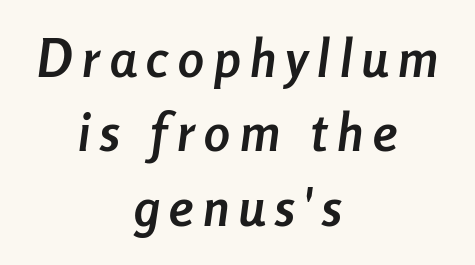
The typography opts for an oblique posture over an upright one. The space beneath each line is pristine and unruled. Neither beginnings nor endings align; midpoints do. Character widths vary here, with narrow letters taking less room than wide ones. Strong, thick strokes mark this as bold type. The designer left line spacing at the default.
